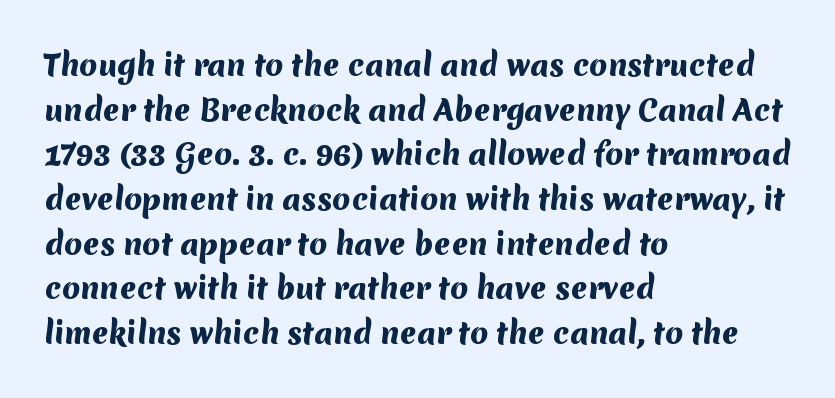
The image shows 29 px heavy sans-serif type; set left-aligned, normal line spacing (1.54x), normal letter spacing, not underlined; medium stroke contrast and a medium x-height.
